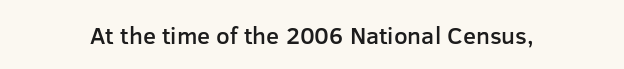
The image shows 24 px text type, upright; set normal letter spacing, not underlined.
